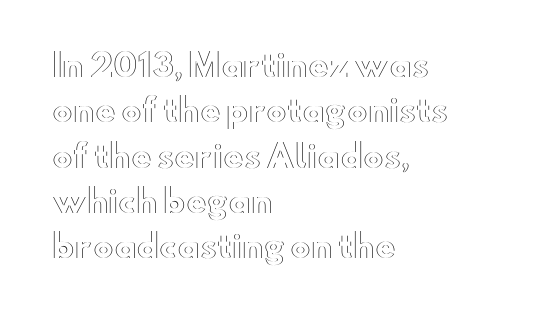
Q: Is the text italic (slanted)? A: No, it is upright.
Q: Is the text underlined? A: No.
Q: How is the paragraph aligned? A: Left-aligned.
Q: Is the spacing between letters normal or unusually wide? A: Normal.
Q: Is the spacing between lines tight, normal or loose? A: Normal.
Q: Width (condensed, normal, or wide)? A: Wide.
Q: x-height? A: Small.
Q: Monospaced? A: No.
